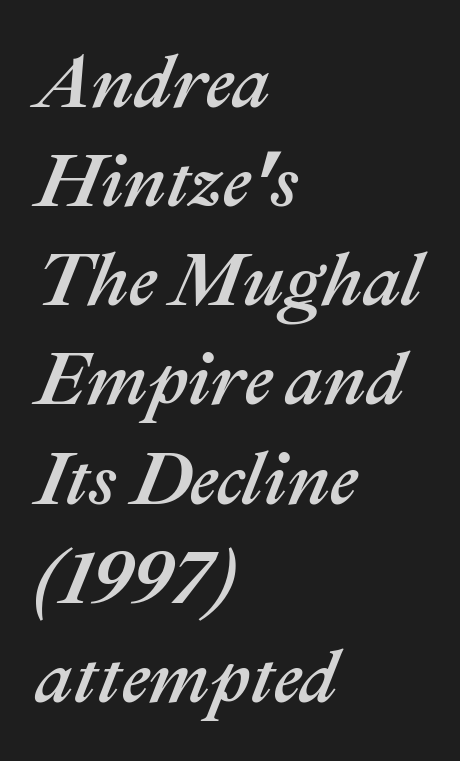
Q: Is the text italic (slanted)? A: Yes, it leans right by about 22 degrees.
Q: Is the text underlined? A: No.
Q: How is the paragraph aligned? A: Left-aligned.
Q: Is the spacing between letters normal or unusually wide? A: Normal.
Q: Is the spacing between lines tight, normal or loose? A: Normal.
Q: Width (condensed, normal, or wide)? A: Normal.
Q: Stroke contrast? A: Medium.
Q: x-height? A: Medium.
Q: Monospaced? A: No.
